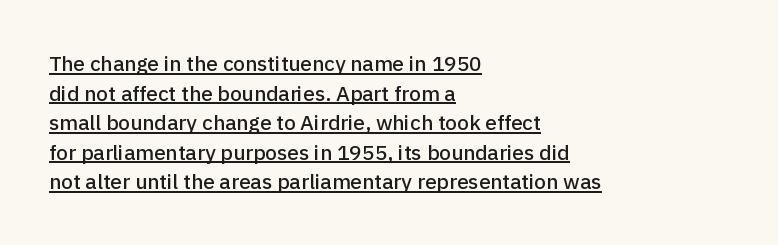
The image shows 21 px text type, upright; set left-aligned, normal line spacing (1.41x), normal letter spacing, underlined.
